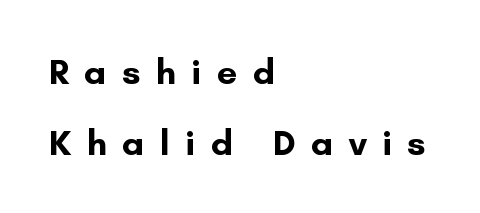
{"serif": "no", "italic": "no", "bold": "yes", "weight": "bold", "width": "normal", "stroke_contrast": "low", "x_height": "small", "monospaced": "no", "underline": "no", "align": "left", "line_spacing": "loose", "line_spacing_ratio": 1.96, "letter_spacing": "wide", "letter_spacing_em": 0.43, "glyph_px": 36}
